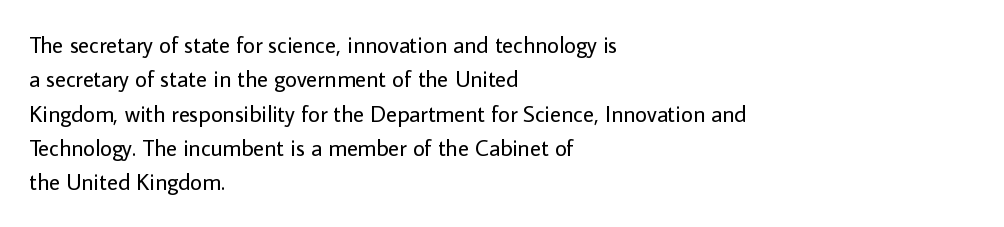
Q: Is the text bold? A: No.
Q: Is the text italic (slanted)? A: No, it is upright.
Q: Is the text underlined? A: No.
Q: How is the paragraph aligned? A: Left-aligned.
Q: Is the spacing between letters normal or unusually wide? A: Normal.
Q: Is the spacing between lines tight, normal or loose? A: Normal.
